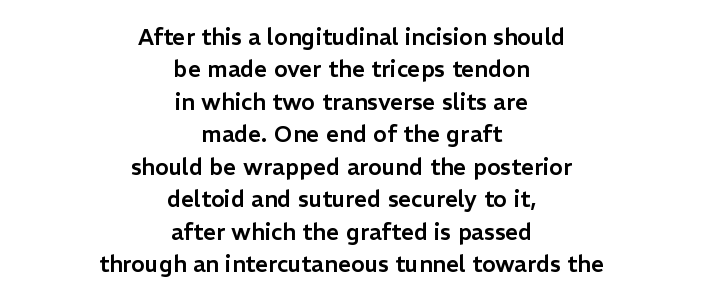
Q: Is the text italic (slanted)? A: No, it is upright.
Q: Is the text underlined? A: No.
Q: How is the paragraph aligned? A: Centered.
Q: Is the spacing between letters normal or unusually wide? A: Normal.
Q: Is the spacing between lines tight, normal or loose? A: Normal.
